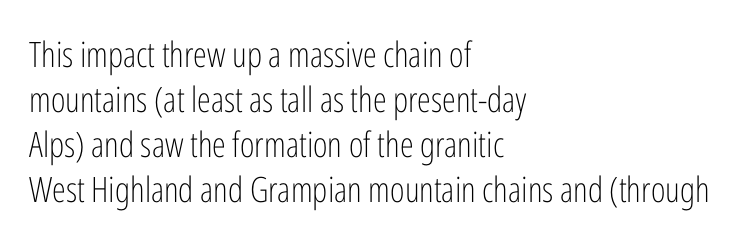
The characters are drawn with everyday or finer stroke widths. The space beneath each line is pristine and unruled. The paragraph has a hard left edge and a soft right edge. Spacing between characters is what you'd get straight out of the box.
